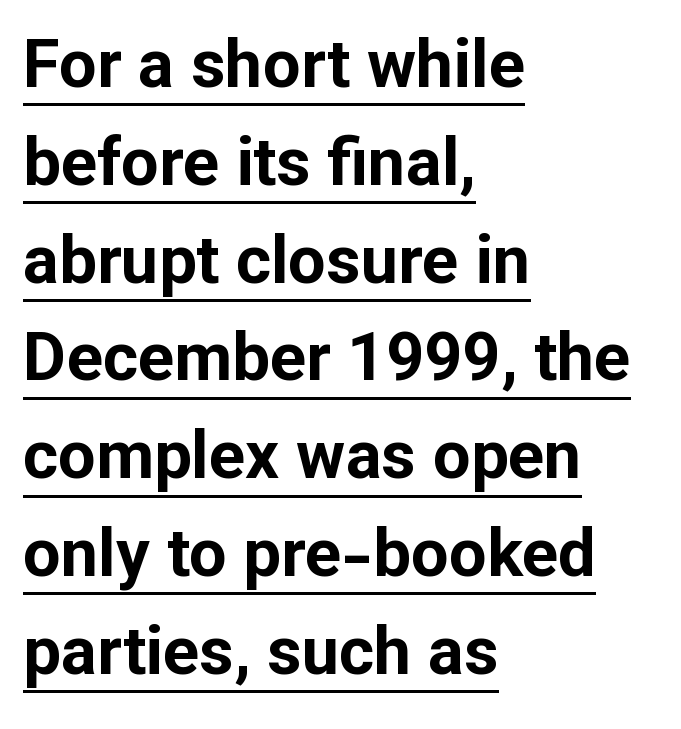
The image shows 67 px bold sans-serif type, upright; set left-aligned, normal line spacing (1.46x), normal letter spacing, underlined; low stroke contrast and a medium x-height.
